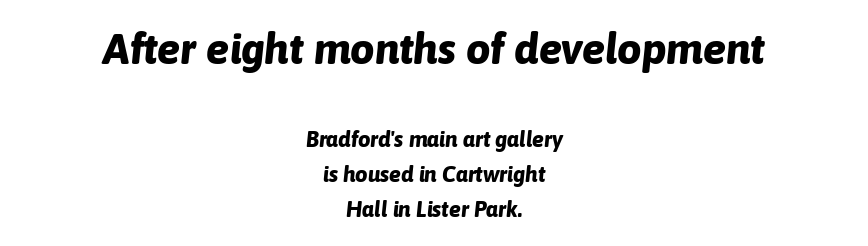
In terms of posture, this sample is oblique. Character size in the leading block exceeds that of the trailing block. Look at the stroke-to-counter ratio: heavy, a bold. Successive baselines arrive at the customary interval.
